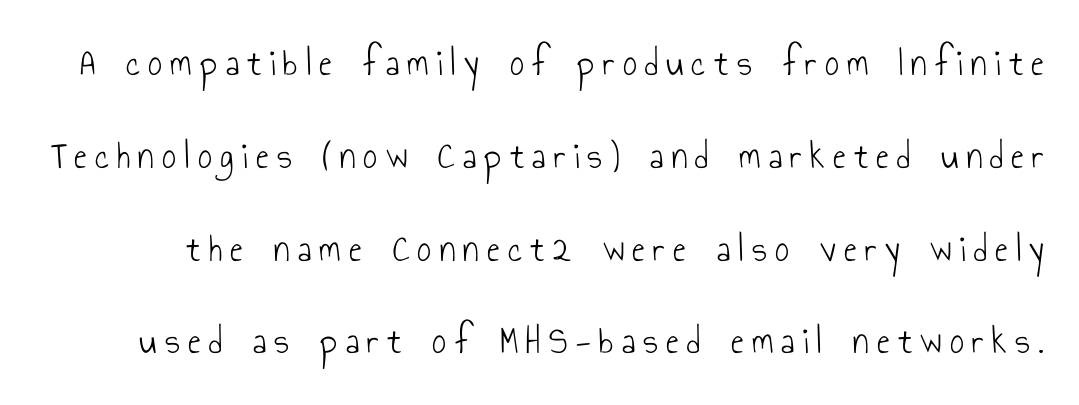
{"serif": "no", "italic": "no", "bold": "no", "weight": "light", "width": "condensed", "stroke_contrast": "low", "x_height": "small", "monospaced": "no", "underline": "no", "line_spacing": "loose", "line_spacing_ratio": 2.38, "letter_spacing": "wide", "letter_spacing_em": 0.21, "glyph_px": 39}
